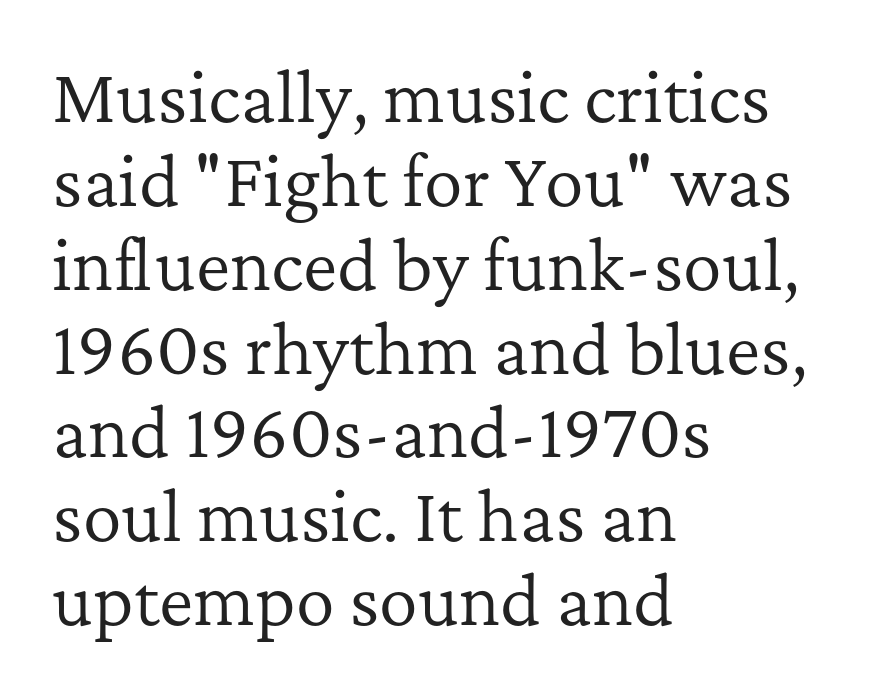
{"serif": "yes", "italic": "no", "bold": "no", "weight": "regular", "width": "normal", "stroke_contrast": "low", "x_height": "medium", "monospaced": "no", "underline": "no", "align": "left", "line_spacing": "normal", "line_spacing_ratio": 1.29, "letter_spacing": "normal", "letter_spacing_em": 0.0, "glyph_px": 65}
